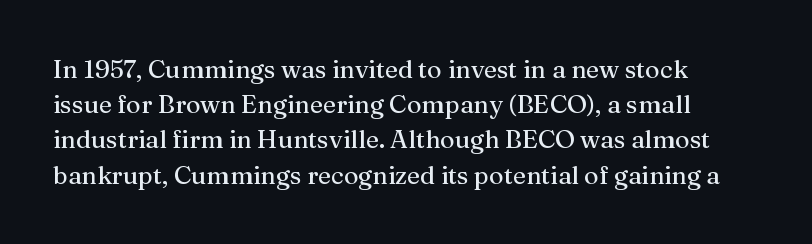
The image shows 25 px text type, upright; set left-aligned, normal line spacing (1.41x), normal letter spacing, not underlined.
